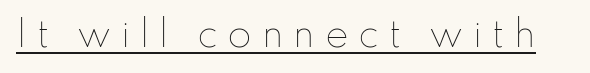
Q: Is the text bold? A: No.
Q: Is the text italic (slanted)? A: No, it is upright.
Q: Is the text underlined? A: Yes.
Q: Is the spacing between letters normal or unusually wide? A: Unusually wide.
Q: Width (condensed, normal, or wide)? A: Normal.
Q: Stroke contrast? A: Low.
Q: x-height? A: Small.
Q: Monospaced? A: No.
